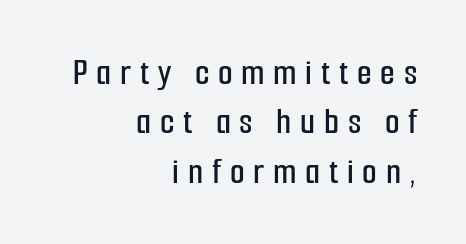
{"serif": "no", "italic": "no", "width": "condensed", "stroke_contrast": "low", "x_height": "medium", "monospaced": "no", "underline": "no", "align": "right", "line_spacing": "normal", "line_spacing_ratio": 1.3, "letter_spacing": "wide", "letter_spacing_em": 0.23, "glyph_px": 38}
